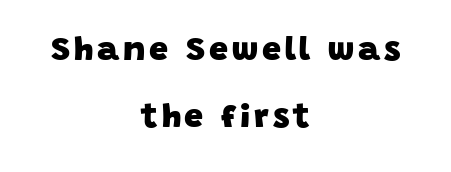
Q: Is the text bold? A: Yes.
Q: Is the typeface a serif or a sans-serif typeface? A: Sans-serif.
Q: Is the text underlined? A: No.
Q: How is the paragraph aligned? A: Centered.
Q: Is the spacing between lines tight, normal or loose? A: Loose.
Q: Width (condensed, normal, or wide)? A: Normal.
Q: Stroke contrast? A: Low.
Q: x-height? A: Large.
Q: Monospaced? A: No.
